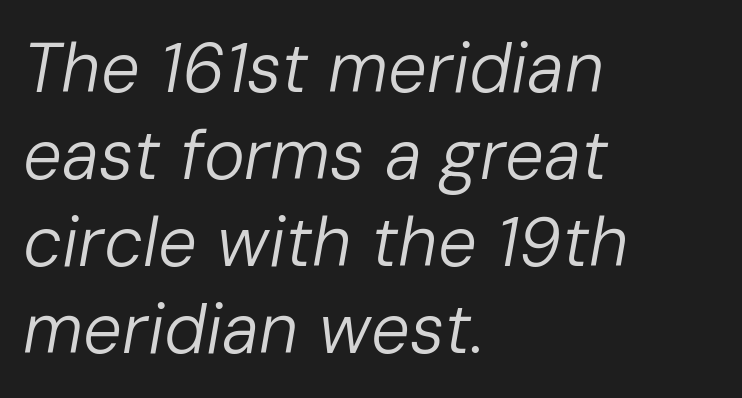
Beneath every word, the page is bare. A student would call this left alignment; a typographer would say flush left, rag right. Each letter keeps its own natural width here, so spacing adapts to shape. The letters are slanted; this is an italic face. The designer left line spacing at the default.
